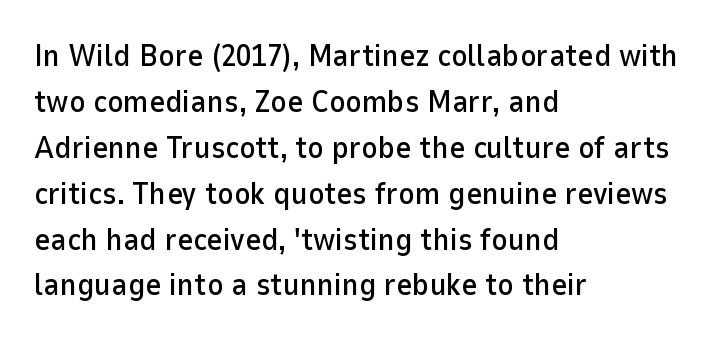
Vertical spacing — default. A roman cut, with each character standing at attention. A bare baseline throughout the passage. Compared with a centered layout, this one pins lines to the left instead.
